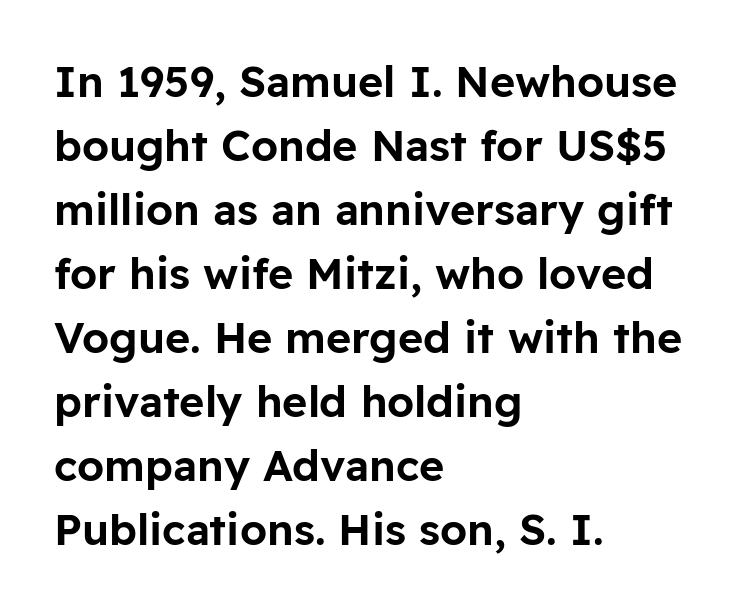
The image shows 43 px sans-serif type, upright; set left-aligned, normal line spacing (1.49x), normal letter spacing, not underlined; low stroke contrast and a medium x-height.
